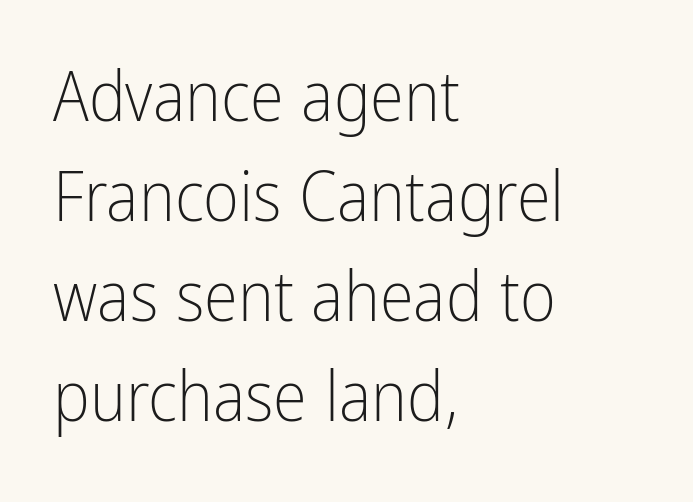
Stems and bowls with no extra thickness — not bold. Vertically, the passage feels balanced, rows spaced as you'd expect. Glyph-to-glyph distance matches everyday printed text. Compared with a centered layout, this one pins lines to the left instead.
